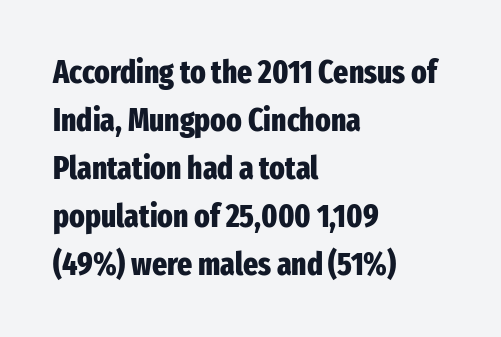
Q: Is the text bold? A: Yes.
Q: Is the text italic (slanted)? A: No, it is upright.
Q: Is the typeface a serif or a sans-serif typeface? A: Sans-serif.
Q: Is the text underlined? A: No.
Q: How is the paragraph aligned? A: Left-aligned.
Q: Is the spacing between letters normal or unusually wide? A: Normal.
Q: Is the spacing between lines tight, normal or loose? A: Normal.
Q: Width (condensed, normal, or wide)? A: Condensed.
Q: Stroke contrast? A: Low.
Q: x-height? A: Medium.
Q: Monospaced? A: No.
